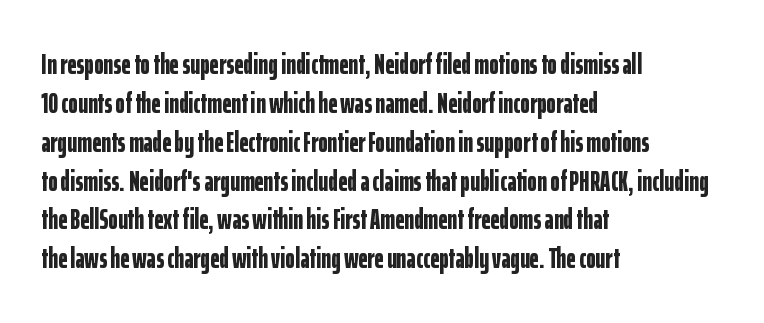
The image shows 29 px bold, condensed sans-serif type, upright; set left-aligned, normal line spacing (1.34x), normal letter spacing, not underlined; low stroke contrast and a medium x-height.
